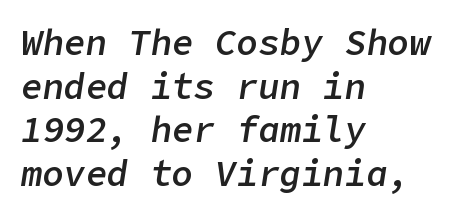
Q: Is the text bold? A: Semi-bold.
Q: Is the text italic (slanted)? A: Yes, it leans right by about 9 degrees.
Q: Is the text underlined? A: No.
Q: How is the paragraph aligned? A: Left-aligned.
Q: Is the spacing between letters normal or unusually wide? A: Normal.
Q: Width (condensed, normal, or wide)? A: Normal.
Q: Stroke contrast? A: Low.
Q: x-height? A: Medium.
